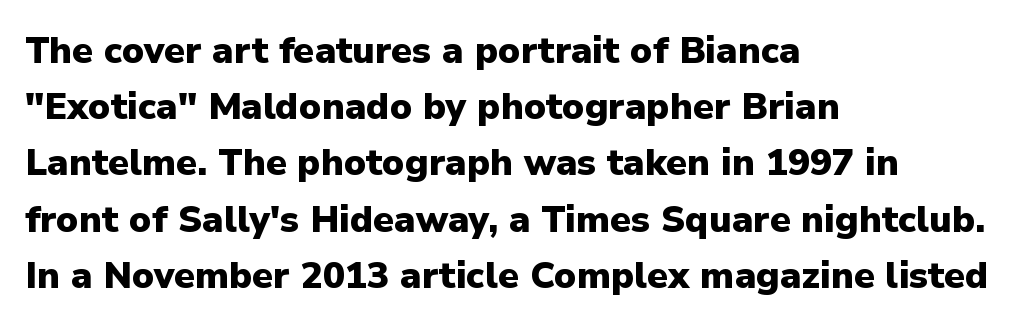
Tall strokes in this sample are plumb rather than angled. Is the block centered? No — it sits flush against the left margin. Note the varied advance widths — an 'i' is clearly narrower than an 'm'. Is this a sans? Yes — the strokes have no serifs. Vertically, the passage feels balanced, rows spaced as you'd expect.
